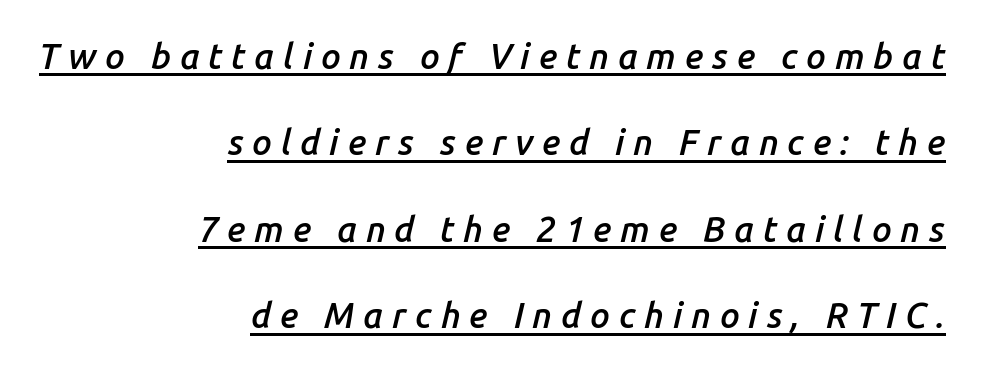
The image shows 35 px semibold type, italic (leaning right); set right-aligned, loose line spacing (2.47x), unusually wide letter spacing (+0.25 em), underlined; low stroke contrast and a medium x-height.
